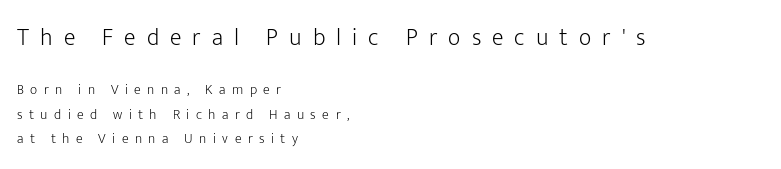
The image shows 24 px text type, upright; set left-aligned, line spacing 1.75x, unusually wide letter spacing (+0.46 em), not underlined; the first (top) block is 1.71x larger.
